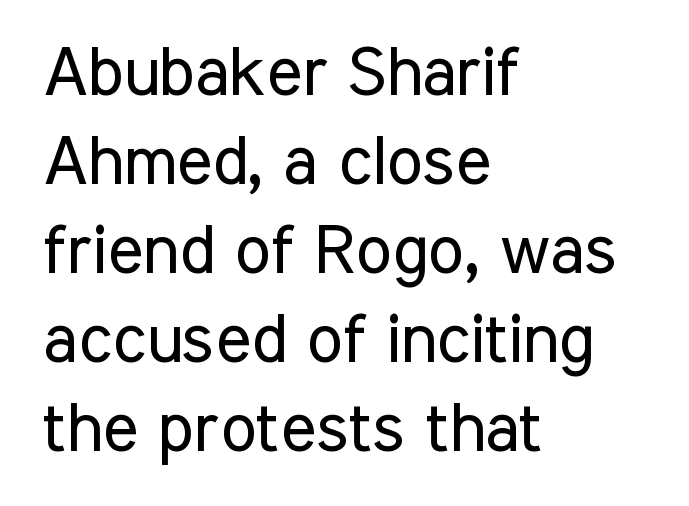
Q: Is the text bold? A: No.
Q: Is the text italic (slanted)? A: No, it is upright.
Q: Is the typeface a serif or a sans-serif typeface? A: Sans-serif.
Q: Is the text underlined? A: No.
Q: How is the paragraph aligned? A: Left-aligned.
Q: Is the spacing between letters normal or unusually wide? A: Normal.
Q: Is the spacing between lines tight, normal or loose? A: Normal.
Q: Width (condensed, normal, or wide)? A: Condensed.
Q: Stroke contrast? A: Low.
Q: x-height? A: Medium.
Q: Monospaced? A: No.
